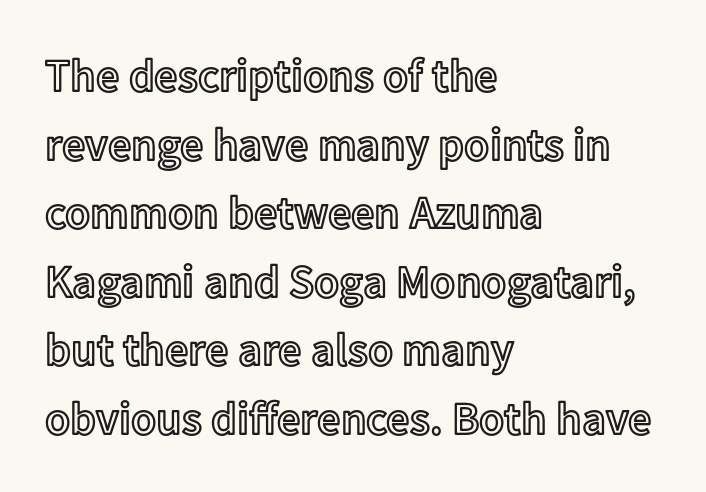
Q: Is the text italic (slanted)? A: No, it is upright.
Q: Is the text underlined? A: No.
Q: How is the paragraph aligned? A: Left-aligned.
Q: Is the spacing between letters normal or unusually wide? A: Normal.
Q: Is the spacing between lines tight, normal or loose? A: Normal.
Q: Width (condensed, normal, or wide)? A: Normal.
Q: x-height? A: Medium.
Q: Monospaced? A: No.
